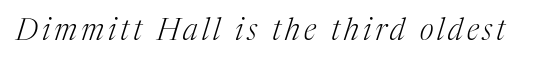
Q: Is the text bold? A: No.
Q: Is the text italic (slanted)? A: Yes, it leans right by about 17 degrees.
Q: Is the typeface a serif or a sans-serif typeface? A: Serif.
Q: Is the text underlined? A: No.
Q: Width (condensed, normal, or wide)? A: Normal.
Q: Stroke contrast? A: Medium.
Q: x-height? A: Medium.
Q: Monospaced? A: No.
